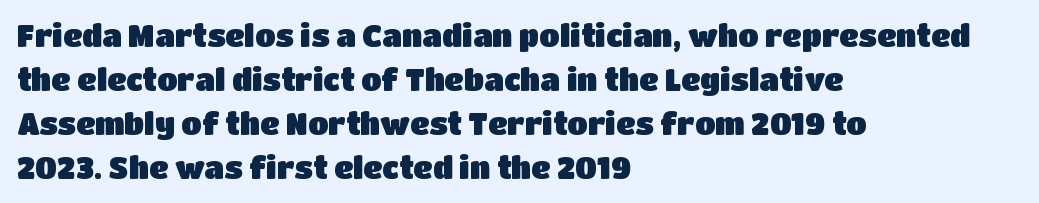
The image shows 30 px sans-serif type, upright; set left-aligned, normal line spacing (1.47x), normal letter spacing, not underlined; low stroke contrast and a large x-height.
